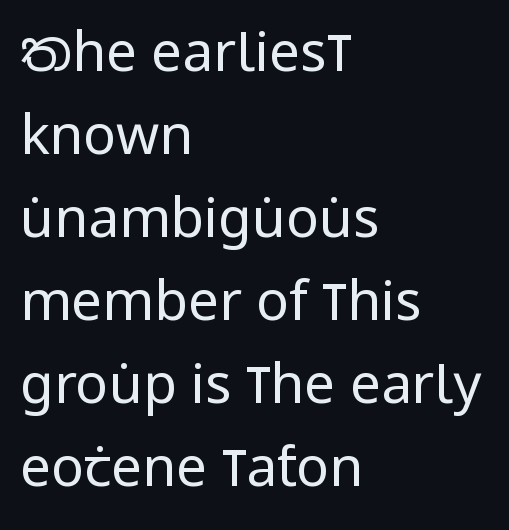
{"serif": "no", "italic": "no", "bold": "no", "weight": "regular", "width": "condensed", "stroke_contrast": "low", "x_height": "large", "monospaced": "no", "underline": "no", "align": "left", "line_spacing": "normal", "line_spacing_ratio": 1.51, "letter_spacing": "normal", "letter_spacing_em": 0.0, "glyph_px": 55}
